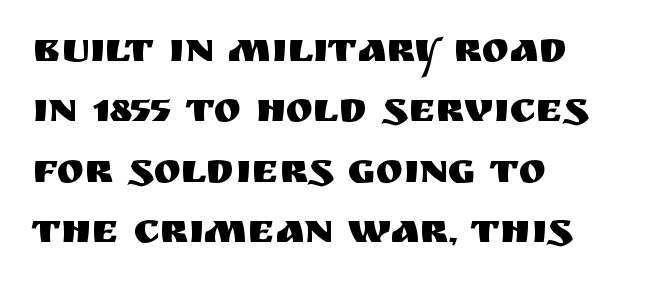
The image shows 41 px sans-serif type, upright; set left-aligned, normal line spacing (1.47x), normal letter spacing, not underlined; medium stroke contrast and a large x-height.
